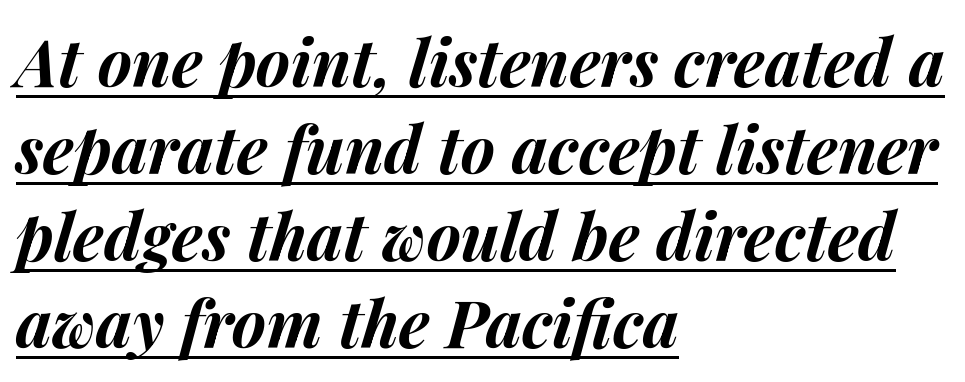
{"italic": "yes", "lean": "right", "slant_degrees": 14, "bold": "yes", "weight": "bold", "width": "normal", "stroke_contrast": "medium", "x_height": "medium", "monospaced": "no", "underline": "yes", "align": "left", "line_spacing": "normal", "line_spacing_ratio": 1.34, "letter_spacing": "normal", "letter_spacing_em": 0.0, "glyph_px": 65}
